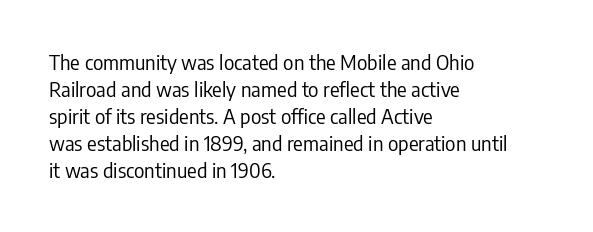
{"italic": "no", "bold": "no", "underline": "no", "align": "left", "line_spacing": "normal", "line_spacing_ratio": 1.35, "letter_spacing": "normal", "letter_spacing_em": 0.0, "glyph_px": 20}
